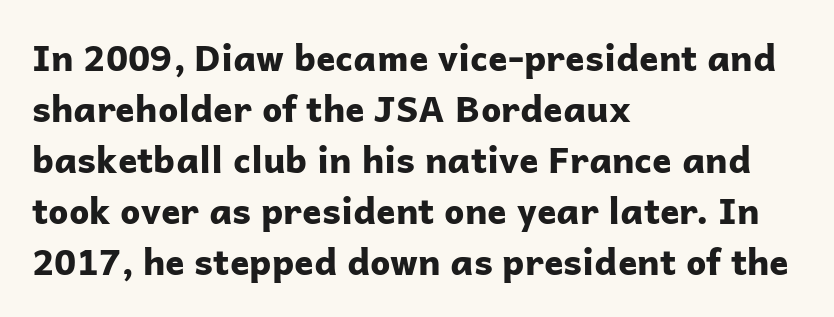
Q: Is the text bold? A: Yes.
Q: Is the text italic (slanted)? A: No, it is upright.
Q: Is the typeface a serif or a sans-serif typeface? A: Sans-serif.
Q: Is the text underlined? A: No.
Q: How is the paragraph aligned? A: Left-aligned.
Q: Is the spacing between letters normal or unusually wide? A: Normal.
Q: Is the spacing between lines tight, normal or loose? A: Normal.
Q: Width (condensed, normal, or wide)? A: Normal.
Q: Stroke contrast? A: Low.
Q: x-height? A: Medium.
Q: Monospaced? A: No.
